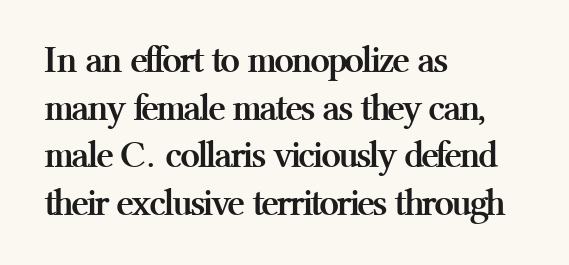
{"serif": "yes", "italic": "no", "bold": "yes", "weight": "semibold", "width": "normal", "stroke_contrast": "medium", "x_height": "medium", "monospaced": "no", "underline": "no", "align": "left", "line_spacing_ratio": 1.22, "letter_spacing": "normal", "letter_spacing_em": 0.0, "glyph_px": 39}
